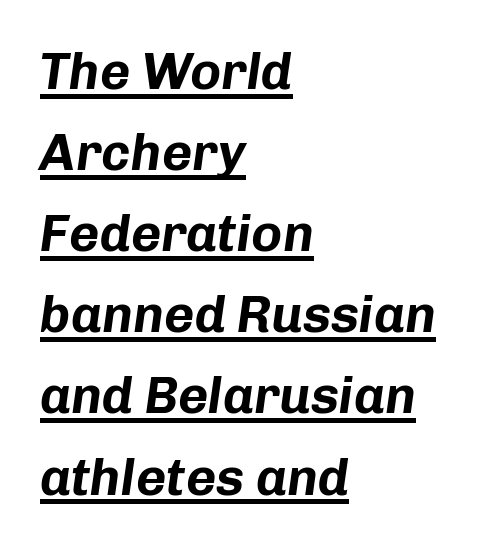
Caption: lettering with a line underneath. The tracking reads as untouched default to a designer's eye. The rag falls on the right side of this text block. Emphasis by weight is at full strength: bold. Each letter keeps its own natural width here, so spacing adapts to shape.
